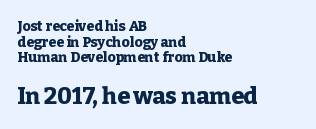
Q: Is the text bold? A: Yes.
Q: Is the text italic (slanted)? A: No, it is upright.
Q: Is the text underlined? A: No.
Q: How is the paragraph aligned? A: Left-aligned.
Q: Is the spacing between letters normal or unusually wide? A: Normal.
Q: Is the spacing between lines tight, normal or loose? A: Tight.
Q: Which block of text is set in a larger size, the first (top) or the second (bottom)? A: The second (bottom) one.
